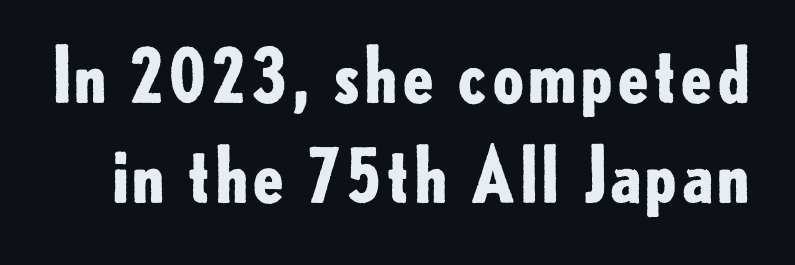
Looks like regular typesetting: each glyph gets only the width it needs. Look at the tracking — it's just the regular setting, nothing added. A normal amount of white space separates one row of letters from the next. The foot of each line stays bare and open. The lettering holds an erect, upright posture throughout.
